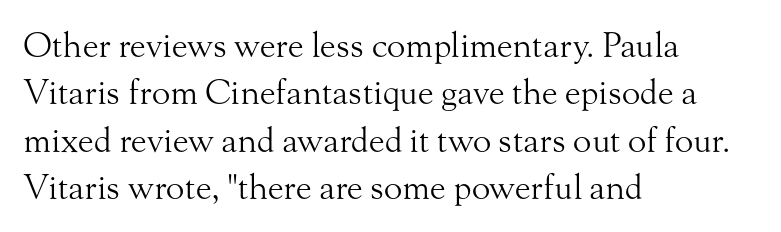
The image shows 34 px light serif type, upright; set left-aligned, normal line spacing (1.39x), normal letter spacing, not underlined; medium stroke contrast and a small x-height.
